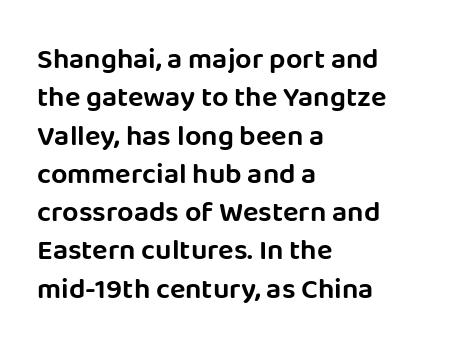
The image shows 29 px sans-serif type, upright; set left-aligned, normal line spacing (1.32x), normal letter spacing, not underlined; low stroke contrast and a large x-height.
